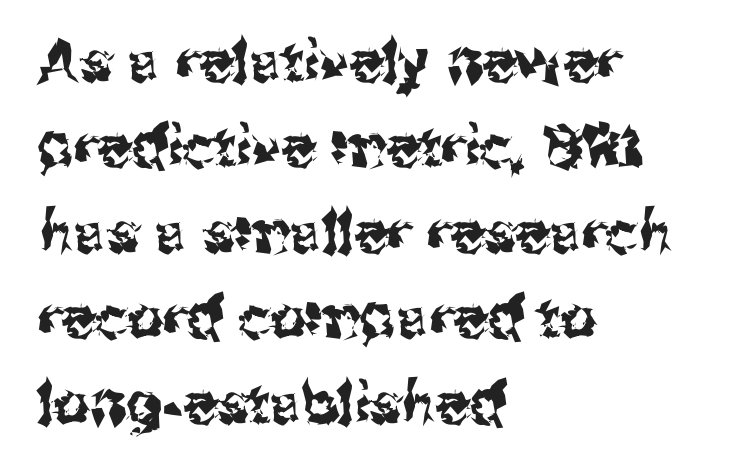
The image shows 57 px sans-serif type, upright; set left-aligned, normal line spacing (1.5x), normal letter spacing, not underlined; medium stroke contrast and a medium x-height.
